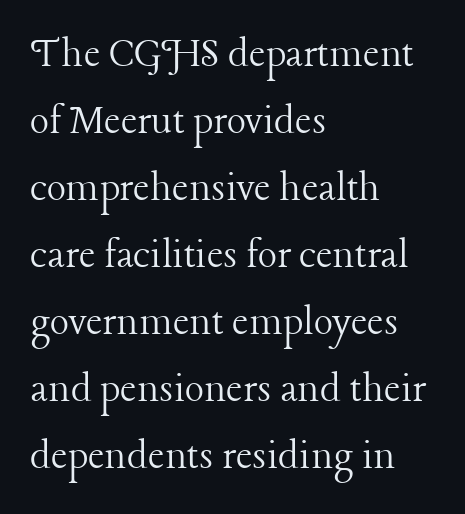
Q: Is the text bold? A: No.
Q: Is the text italic (slanted)? A: No, it is upright.
Q: Is the typeface a serif or a sans-serif typeface? A: Serif.
Q: Is the text underlined? A: No.
Q: How is the paragraph aligned? A: Left-aligned.
Q: Is the spacing between letters normal or unusually wide? A: Normal.
Q: Is the spacing between lines tight, normal or loose? A: Normal.
Q: Width (condensed, normal, or wide)? A: Normal.
Q: Stroke contrast? A: Low.
Q: x-height? A: Medium.
Q: Monospaced? A: No.
